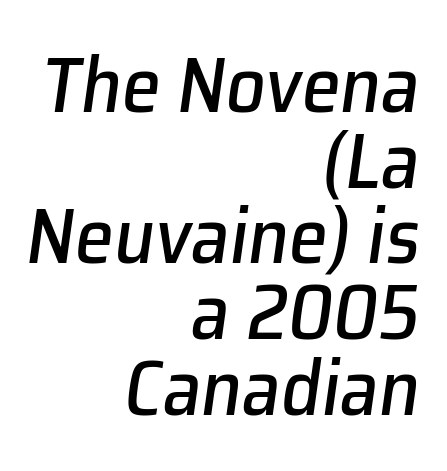
The image shows 78 px text type, italic (leaning right); set right-aligned, tight line spacing (0.97x), normal letter spacing, not underlined; low stroke contrast and a medium x-height.
